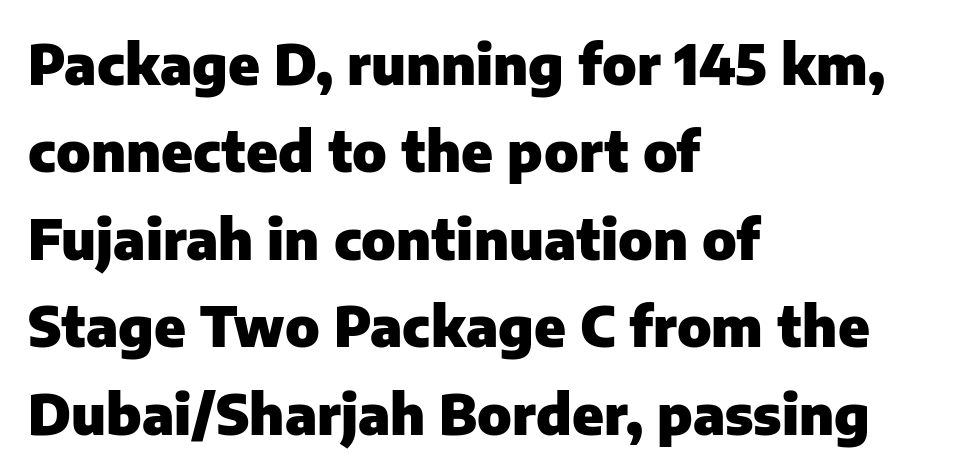
Think of a printed novel: that variable character pitch is what you see here. Summary of weight: heavy, a full bold. All the whitespace from short lines collects on the right. Each new line begins a customary step beneath the previous one.
